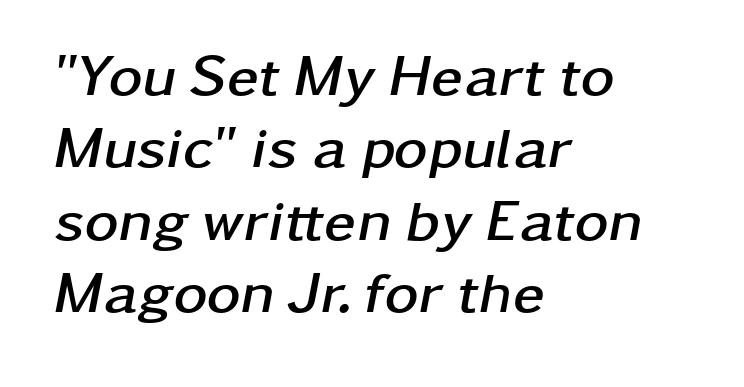
The vertical gap from one line to the next is medium. Slanted lettering throughout. Alignment: flush left. Each letter keeps its own natural width here, so spacing adapts to shape.
